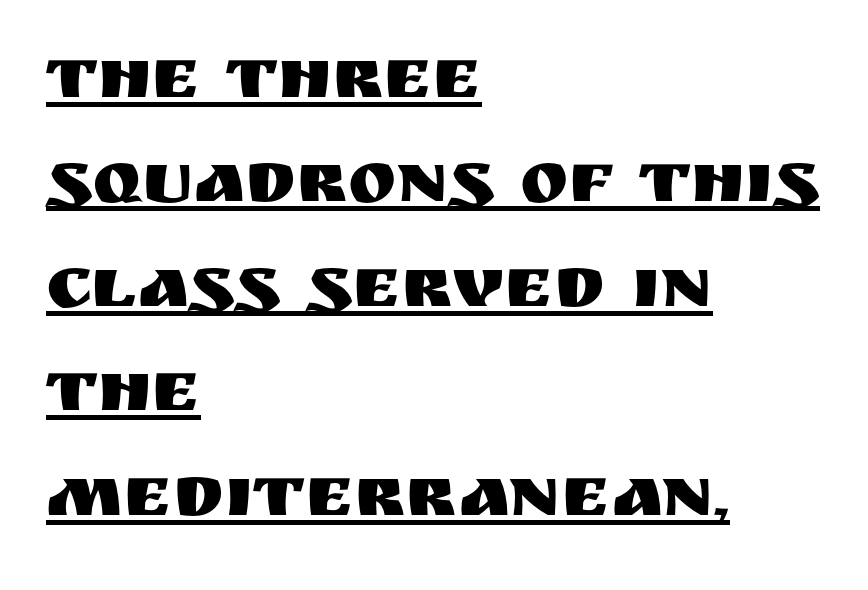
Q: Is the text italic (slanted)? A: No, it is upright.
Q: Is the typeface a serif or a sans-serif typeface? A: Sans-serif.
Q: Is the text underlined? A: Yes.
Q: How is the paragraph aligned? A: Left-aligned.
Q: Is the spacing between letters normal or unusually wide? A: Normal.
Q: Is the spacing between lines tight, normal or loose? A: Normal.
Q: Width (condensed, normal, or wide)? A: Normal.
Q: Stroke contrast? A: Medium.
Q: x-height? A: Large.
Q: Monospaced? A: No.
